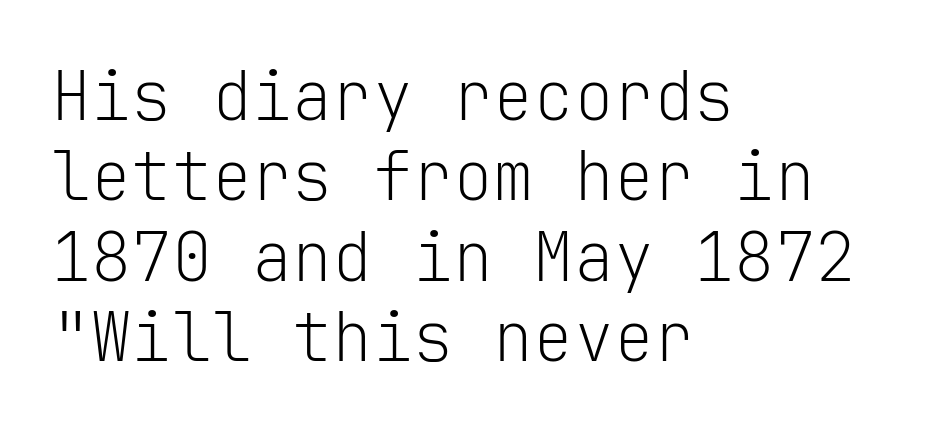
Q: Is the text bold? A: No.
Q: Is the text italic (slanted)? A: No, it is upright.
Q: Is the typeface a serif or a sans-serif typeface? A: Sans-serif.
Q: Is the text underlined? A: No.
Q: How is the paragraph aligned? A: Left-aligned.
Q: Is the spacing between letters normal or unusually wide? A: Normal.
Q: Width (condensed, normal, or wide)? A: Normal.
Q: Stroke contrast? A: Low.
Q: x-height? A: Medium.
Q: Monospaced? A: Yes.
